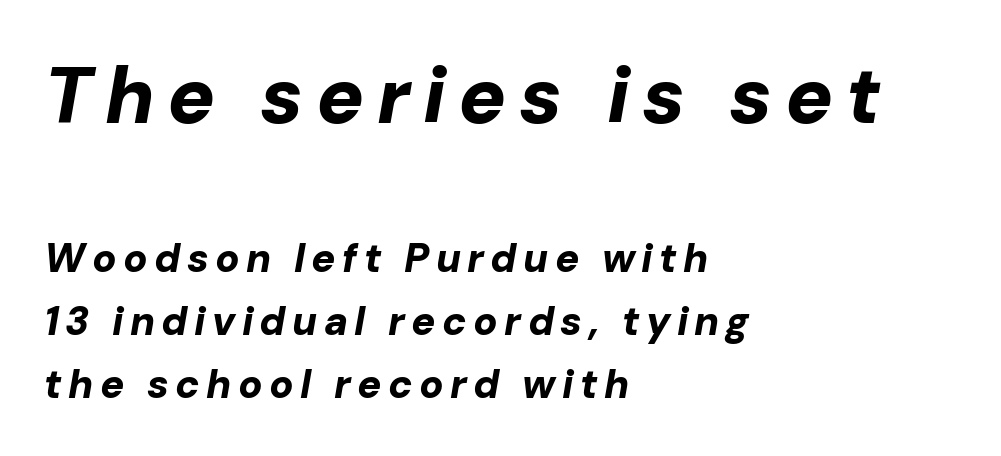
{"italic": "yes", "lean": "right", "slant_degrees": 10, "bold": "yes", "weight": "bold", "width": "normal", "stroke_contrast": "low", "x_height": "medium", "monospaced": "no", "underline": "no", "align": "left", "line_spacing": "normal", "line_spacing_ratio": 1.58, "larger_block": "first", "size_ratio": 1.98, "glyph_px": 79}
